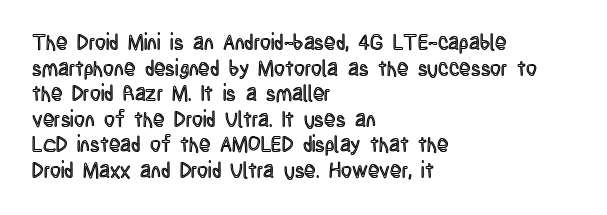
Line beginnings align vertically; line endings do not. Posture: vertical. A typesetter would call this zero additional tracking. The baseline area is clear.
